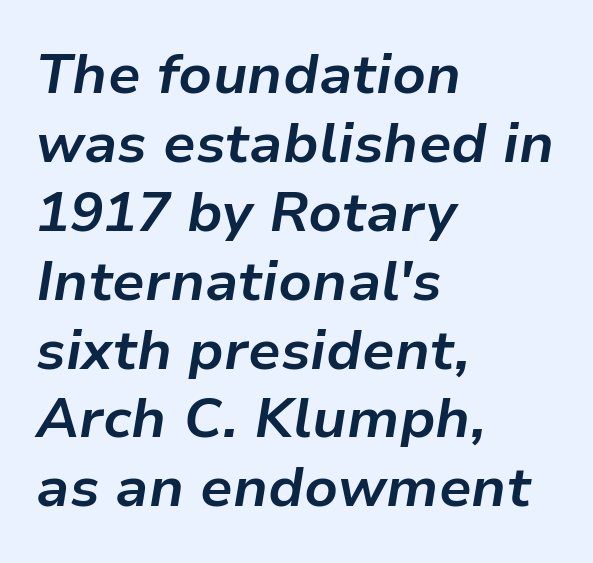
Notice how the stems are inclined rather than vertical — that's the hallmark of italics. The rendering keeps characters at their native spacing. The words here are not underlined. Does the copy run flush right? No — it runs flush left. The face used here is proportionally spaced, like ordinary book or web type. The characters look thick and weighty, a clear bold.
